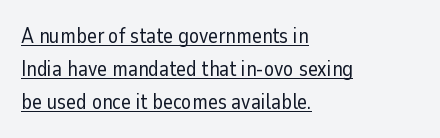
Vertical stems look standard width or narrower in stroke. The axis of the letterforms is exactly vertical. Is there an underline? Yes — a line sits under the letters. The space between consecutive lines is moderate. These lines keep a tight, regular rhythm from letter to letter.
